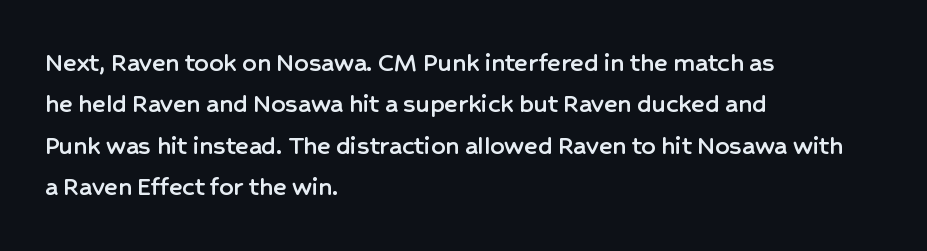
Q: Is the text italic (slanted)? A: No, it is upright.
Q: Is the typeface a serif or a sans-serif typeface? A: Sans-serif.
Q: Is the text underlined? A: No.
Q: How is the paragraph aligned? A: Left-aligned.
Q: Is the spacing between letters normal or unusually wide? A: Normal.
Q: Is the spacing between lines tight, normal or loose? A: Normal.
Q: Width (condensed, normal, or wide)? A: Normal.
Q: Stroke contrast? A: Low.
Q: x-height? A: Medium.
Q: Monospaced? A: No.
